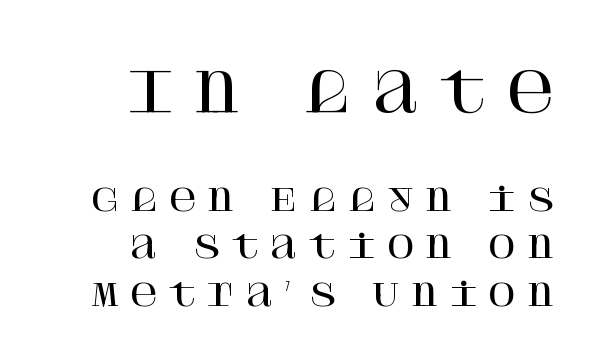
The image shows 54 px serif type, upright; set normal line spacing (1.52x), unusually wide letter spacing (+0.32 em), not underlined; the first (top) block is 1.74x larger; high stroke contrast and a large x-height.
